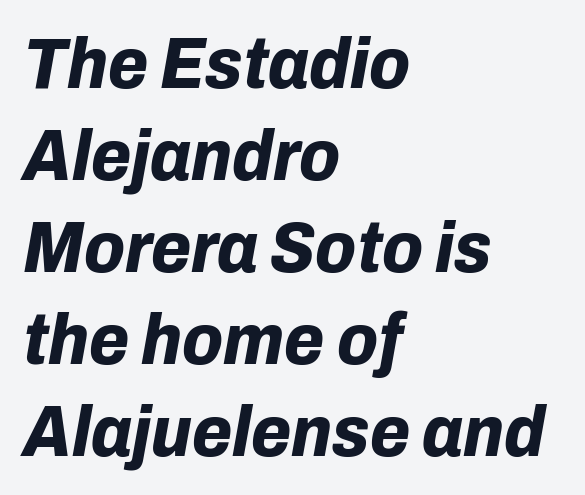
Q: Is the text bold? A: Yes.
Q: Is the text italic (slanted)? A: Yes, it leans right by about 10 degrees.
Q: Is the text underlined? A: No.
Q: How is the paragraph aligned? A: Left-aligned.
Q: Is the spacing between letters normal or unusually wide? A: Normal.
Q: Is the spacing between lines tight, normal or loose? A: Normal.
Q: Width (condensed, normal, or wide)? A: Normal.
Q: Stroke contrast? A: Low.
Q: x-height? A: Medium.
Q: Monospaced? A: No.
